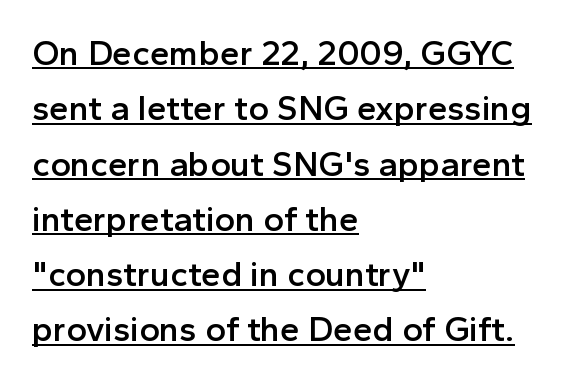
Q: Is the text bold? A: Semi-bold.
Q: Is the text italic (slanted)? A: No, it is upright.
Q: Is the typeface a serif or a sans-serif typeface? A: Sans-serif.
Q: Is the text underlined? A: Yes.
Q: How is the paragraph aligned? A: Left-aligned.
Q: Is the spacing between letters normal or unusually wide? A: Normal.
Q: Is the spacing between lines tight, normal or loose? A: Normal.
Q: Width (condensed, normal, or wide)? A: Normal.
Q: x-height? A: Medium.
Q: Monospaced? A: No.
